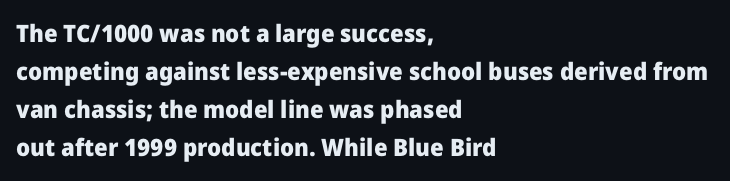
The image shows 24 px bold type, upright; set left-aligned, normal line spacing (1.59x), normal letter spacing, not underlined.
